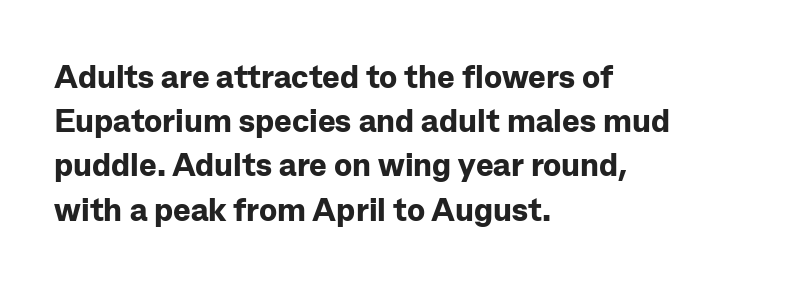
A dark, heavy texture on the line: the type is bold. Do the characters align in a grid? No, the font is proportional. Characters follow at the spacing the type designer built in. The type sits square on the baseline with zero lean. Clear beneath every line of the passage. The rendering anchors every line to the left-hand side.
